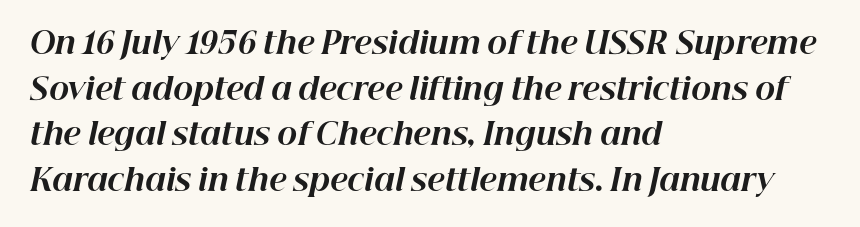
The letters advance in unequal steps, a hallmark of proportional type. Quick note: underline off. Leading: standard. The passage is arranged the way most books set body copy — flush left.
